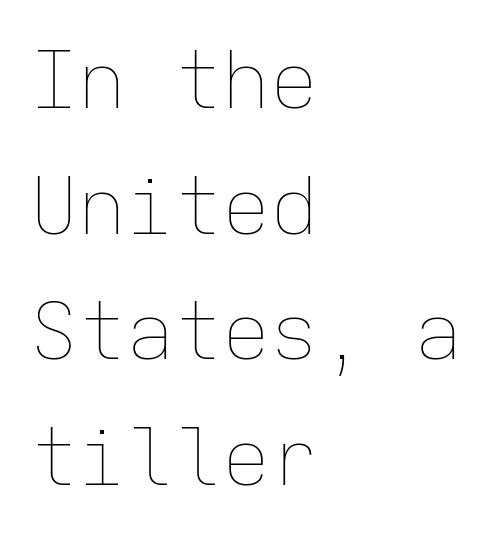
Q: Is the text bold? A: No.
Q: Is the text italic (slanted)? A: No, it is upright.
Q: Is the text underlined? A: No.
Q: How is the paragraph aligned? A: Left-aligned.
Q: Is the spacing between letters normal or unusually wide? A: Normal.
Q: Is the spacing between lines tight, normal or loose? A: Normal.
Q: Width (condensed, normal, or wide)? A: Normal.
Q: Stroke contrast? A: Low.
Q: x-height? A: Medium.
Q: Monospaced? A: Yes.
